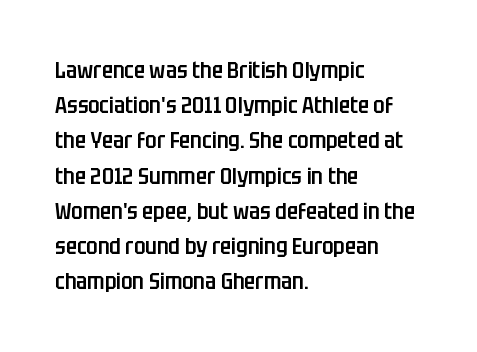
Summary of weight: moderately heavy, a semibold. You could call the tracking neutral — neither tight nor loose. Unmarked baselines from the first word to the last. Quick note: interline space is typical.
